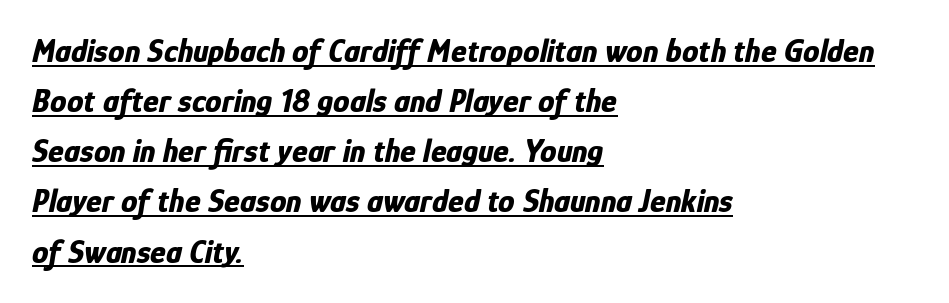
The line-height multiplier appears to be the usual default. Caption: lettering with a line underneath. Chunky letters — that's bold for sure. In terms of letterspacing, this is plain default setting. You could not count columns in this text — the font is proportionally spaced.
